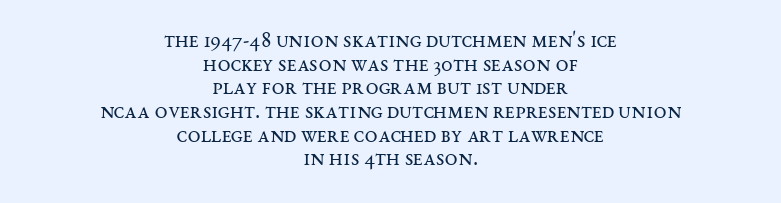
{"italic": "no", "bold": "no", "underline": "no", "align": "center", "line_spacing": "tight", "line_spacing_ratio": 1.03, "letter_spacing": "normal", "letter_spacing_em": 0.0, "glyph_px": 23}
